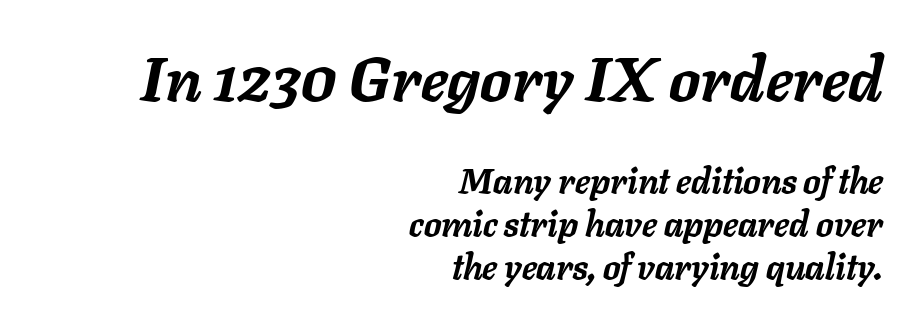
{"italic": "yes", "lean": "right", "slant_degrees": 11, "bold": "yes", "weight": "semibold", "width": "normal", "stroke_contrast": "low", "x_height": "medium", "monospaced": "no", "underline": "no", "align": "right", "line_spacing_ratio": 1.23, "letter_spacing": "normal", "letter_spacing_em": 0.0, "larger_block": "first", "size_ratio": 1.77, "glyph_px": 62}
